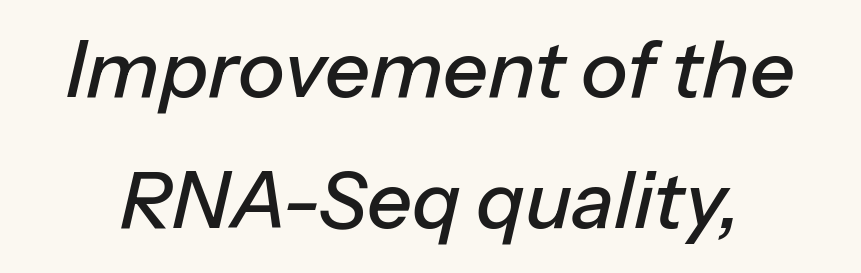
Default kerning and tracking; the words read as compact shapes. Quick note: underline off. The face used here is proportionally spaced, like ordinary book or web type. Emphasis-style slanted type is in use. One glance says typical: line gaps are just what's usual.
